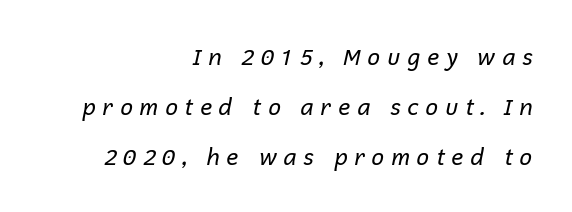
The passage shown stacks its lines with a broad gap. Bare-footed words on every line. Horizontal alignment here is rightward, an uncommon choice for prose. There's an unmistakable incline to the writing here. The passage shown is not bold in any degree. The letters are spread apart with noticeably loose tracking.
